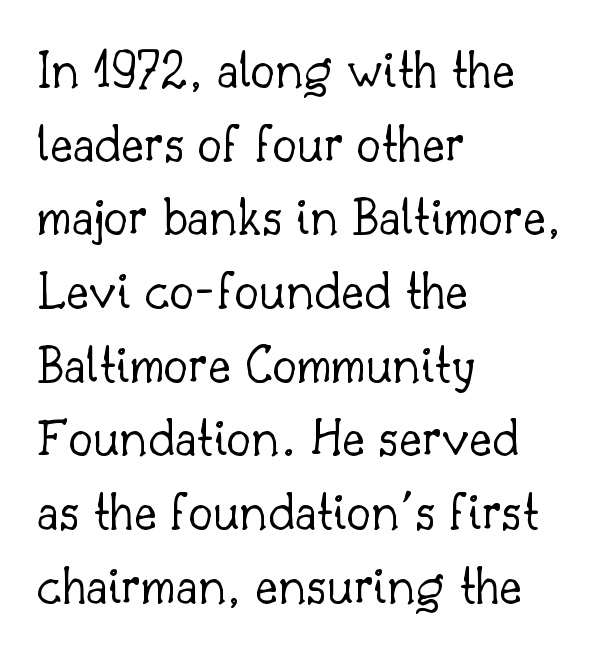
{"italic": "no", "bold": "no", "weight": "light", "width": "normal", "stroke_contrast": "low", "x_height": "small", "monospaced": "no", "underline": "no", "align": "left", "line_spacing": "normal", "line_spacing_ratio": 1.34, "letter_spacing": "normal", "letter_spacing_em": 0.0, "glyph_px": 55}
